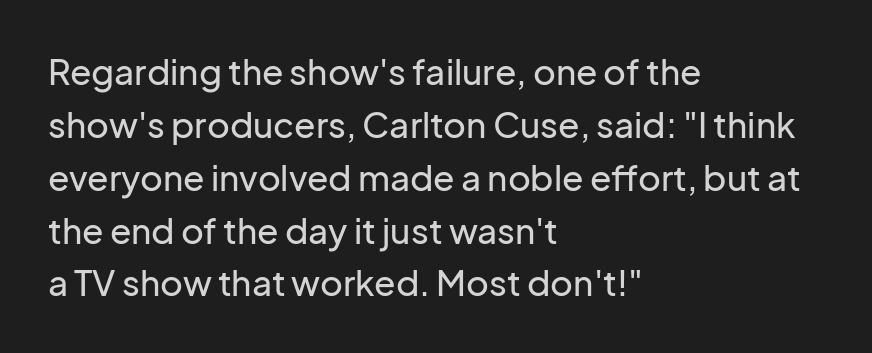
The gap between lines stays unmarked. Is there much room between lines? A standard amount, neither cramped nor airy. Inter-character spacing is left at the font's built-in metrics. The rendering anchors every line to the left-hand side. This is roman type, the default non-slanted kind.
